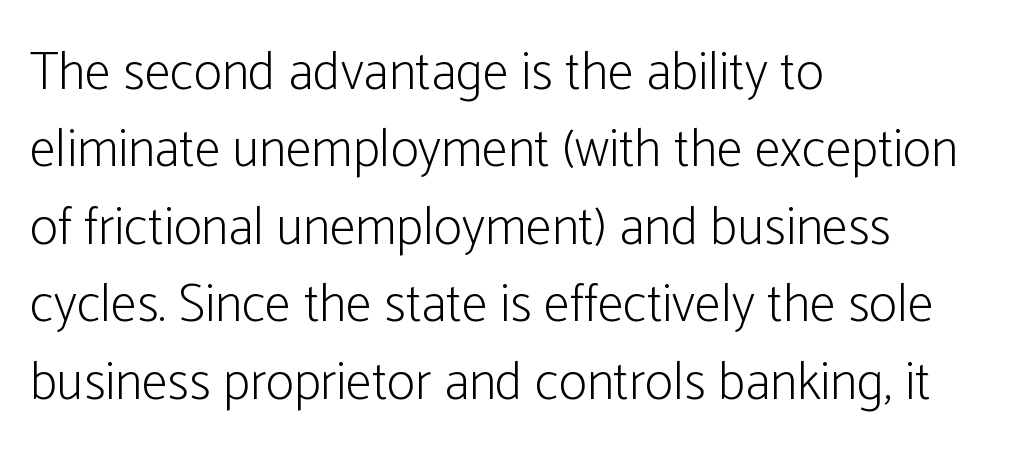
When letters stand straight like this, we call the style roman or upright. The face used here is proportionally spaced, like ordinary book or web type. Nobody drew a line under any word here. The letters look calm and open, with moderate or lighter stems.
